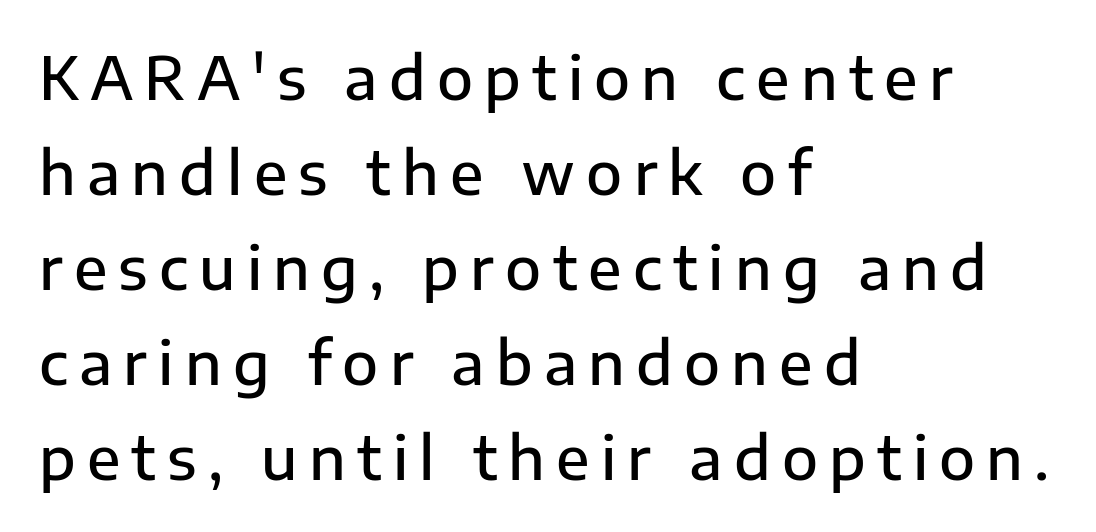
Clear beneath every line of the passage. All the whitespace from short lines collects on the right. The letters stand straight up with perfectly vertical stems. Varying glyph widths throughout — classic text-font behaviour.
